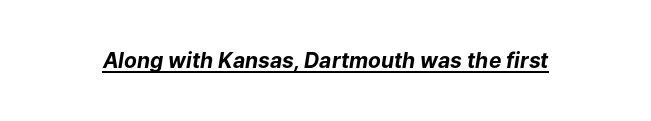
{"italic": "yes", "lean": "right", "slant_degrees": 9, "bold": "yes", "underline": "yes", "letter_spacing": "normal", "letter_spacing_em": 0.0, "glyph_px": 21}
